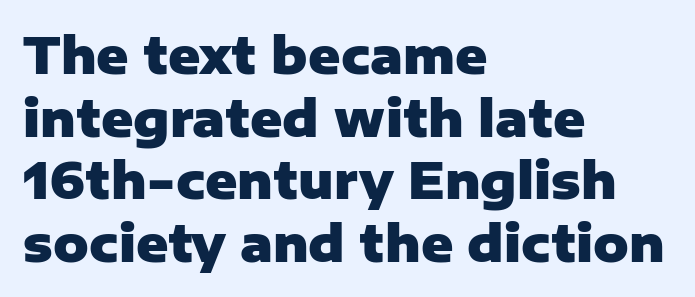
The image shows 49 px heavy sans-serif type, upright; set left-aligned, normal line spacing (1.28x), normal letter spacing, not underlined; low stroke contrast and a medium x-height.
